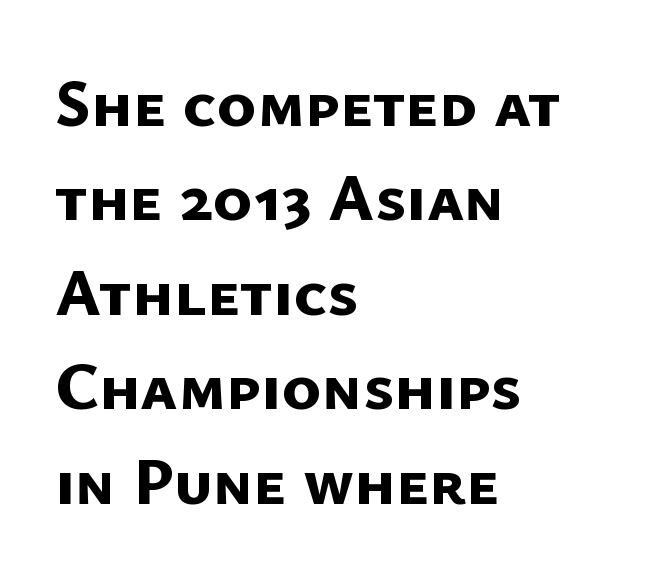
{"serif": "no", "bold": "yes", "weight": "bold", "width": "normal", "stroke_contrast": "low", "x_height": "medium", "monospaced": "no", "underline": "no", "align": "left", "line_spacing": "normal", "line_spacing_ratio": 1.41, "letter_spacing": "normal", "letter_spacing_em": 0.0, "glyph_px": 67}
